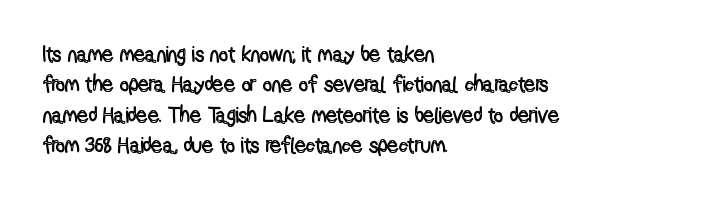
Q: Is the text italic (slanted)? A: No, it is upright.
Q: Is the text underlined? A: No.
Q: How is the paragraph aligned? A: Left-aligned.
Q: Is the spacing between letters normal or unusually wide? A: Normal.
Q: Is the spacing between lines tight, normal or loose? A: Normal.
